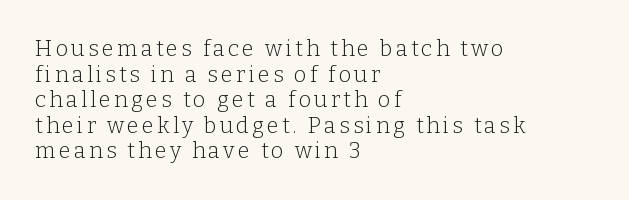
Q: Is the text bold? A: No.
Q: Is the text italic (slanted)? A: No, it is upright.
Q: Is the text underlined? A: No.
Q: How is the paragraph aligned? A: Left-aligned.
